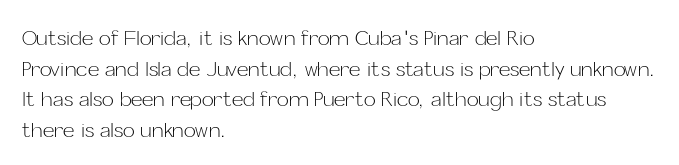
Q: Is the text bold? A: No.
Q: Is the text italic (slanted)? A: No, it is upright.
Q: Is the text underlined? A: No.
Q: How is the paragraph aligned? A: Left-aligned.
Q: Is the spacing between letters normal or unusually wide? A: Normal.
Q: Is the spacing between lines tight, normal or loose? A: Normal.
